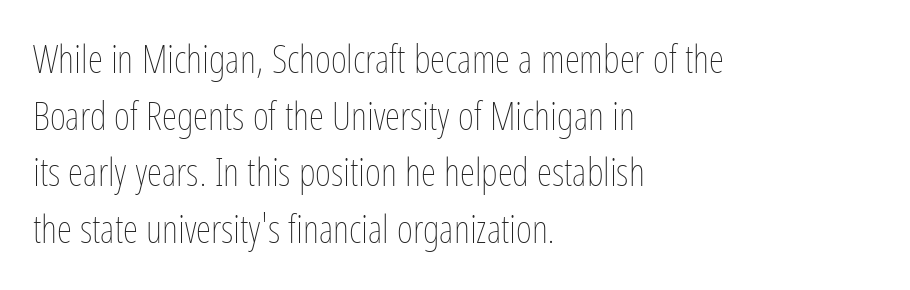
{"italic": "no", "bold": "no", "weight": "thin", "width": "condensed", "stroke_contrast": "low", "x_height": "medium", "monospaced": "no", "underline": "no", "align": "left", "line_spacing": "normal", "line_spacing_ratio": 1.45, "letter_spacing": "normal", "letter_spacing_em": 0.0, "glyph_px": 39}
